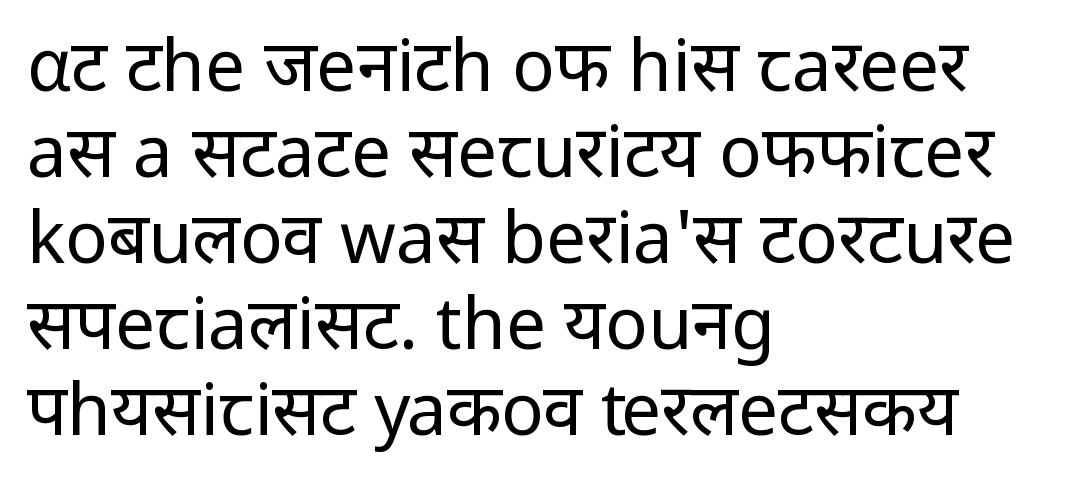
Q: Is the text bold? A: No.
Q: Is the text italic (slanted)? A: No, it is upright.
Q: Is the typeface a serif or a sans-serif typeface? A: Sans-serif.
Q: Is the text underlined? A: No.
Q: How is the paragraph aligned? A: Left-aligned.
Q: Is the spacing between letters normal or unusually wide? A: Normal.
Q: Width (condensed, normal, or wide)? A: Normal.
Q: Stroke contrast? A: Low.
Q: x-height? A: Medium.
Q: Monospaced? A: No.
